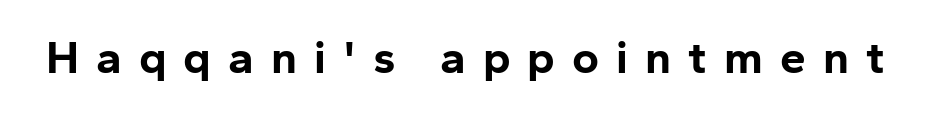
Q: Is the text bold? A: Yes.
Q: Is the text italic (slanted)? A: No, it is upright.
Q: Is the typeface a serif or a sans-serif typeface? A: Sans-serif.
Q: Is the text underlined? A: No.
Q: Is the spacing between letters normal or unusually wide? A: Unusually wide.
Q: Width (condensed, normal, or wide)? A: Normal.
Q: Stroke contrast? A: Low.
Q: x-height? A: Medium.
Q: Monospaced? A: No.
